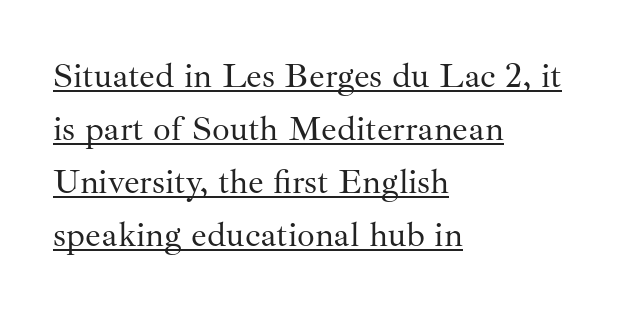
Q: Is the text bold? A: No.
Q: Is the text italic (slanted)? A: No, it is upright.
Q: Is the typeface a serif or a sans-serif typeface? A: Serif.
Q: Is the text underlined? A: Yes.
Q: How is the paragraph aligned? A: Left-aligned.
Q: Is the spacing between letters normal or unusually wide? A: Normal.
Q: Is the spacing between lines tight, normal or loose? A: Normal.
Q: Width (condensed, normal, or wide)? A: Normal.
Q: Stroke contrast? A: Medium.
Q: x-height? A: Small.
Q: Monospaced? A: No.
